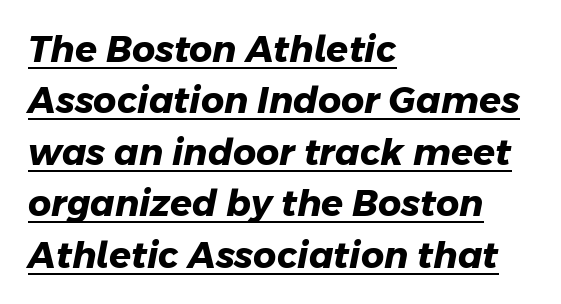
Q: Is the text bold? A: Yes.
Q: Is the typeface a serif or a sans-serif typeface? A: Sans-serif.
Q: Is the text underlined? A: Yes.
Q: How is the paragraph aligned? A: Left-aligned.
Q: Is the spacing between letters normal or unusually wide? A: Normal.
Q: Is the spacing between lines tight, normal or loose? A: Normal.
Q: Width (condensed, normal, or wide)? A: Normal.
Q: Stroke contrast? A: Low.
Q: x-height? A: Medium.
Q: Monospaced? A: No.
